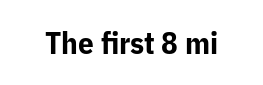
{"serif": "no", "italic": "no", "bold": "yes", "weight": "bold", "width": "normal", "stroke_contrast": "low", "x_height": "medium", "monospaced": "no", "underline": "no", "letter_spacing": "normal", "letter_spacing_em": 0.0, "glyph_px": 31}
